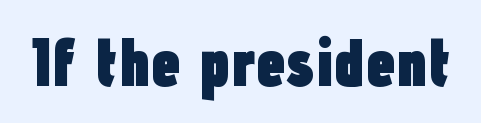
The image shows 67 px heavy, condensed sans-serif type, upright; set normal letter spacing, not underlined; low stroke contrast and a medium x-height.
